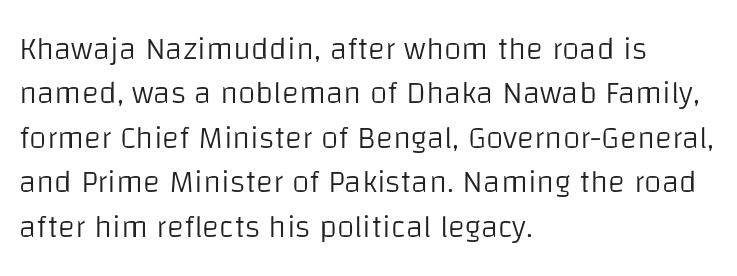
Q: Is the text bold? A: No.
Q: Is the text italic (slanted)? A: No, it is upright.
Q: Is the typeface a serif or a sans-serif typeface? A: Sans-serif.
Q: Is the text underlined? A: No.
Q: How is the paragraph aligned? A: Left-aligned.
Q: Is the spacing between letters normal or unusually wide? A: Normal.
Q: Is the spacing between lines tight, normal or loose? A: Normal.
Q: Width (condensed, normal, or wide)? A: Normal.
Q: Stroke contrast? A: Low.
Q: x-height? A: Large.
Q: Monospaced? A: No.
